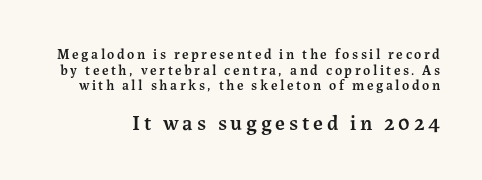
Closely set lines give the paragraph a compact silhouette. The letters stand upright; this is a roman face. Strokes here are thickened, but only to semibold level. Size hierarchy here favors the trailing block over the leading one.
